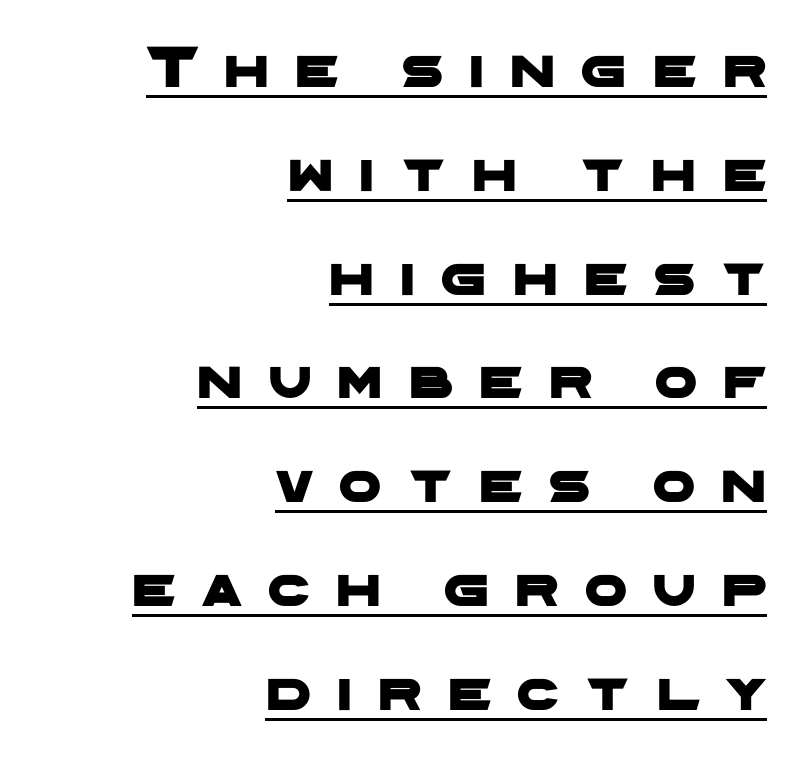
Q: Is the typeface a serif or a sans-serif typeface? A: Sans-serif.
Q: Is the text underlined? A: Yes.
Q: How is the paragraph aligned? A: Right-aligned.
Q: Is the spacing between letters normal or unusually wide? A: Unusually wide.
Q: Width (condensed, normal, or wide)? A: Wide.
Q: Stroke contrast? A: Low.
Q: x-height? A: Medium.
Q: Monospaced? A: No.
